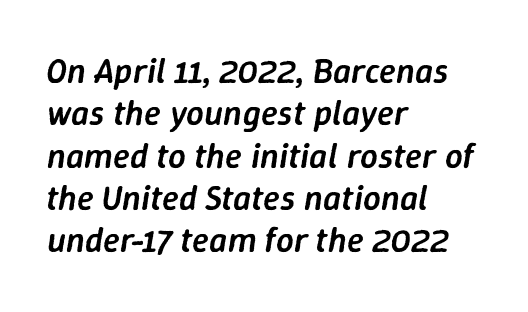
{"italic": "yes", "lean": "right", "slant_degrees": 9, "bold": "semi", "weight": "semibold", "width": "normal", "stroke_contrast": "low", "x_height": "medium", "monospaced": "no", "underline": "no", "align": "left", "line_spacing_ratio": 1.21, "letter_spacing": "normal", "letter_spacing_em": 0.0, "glyph_px": 35}
